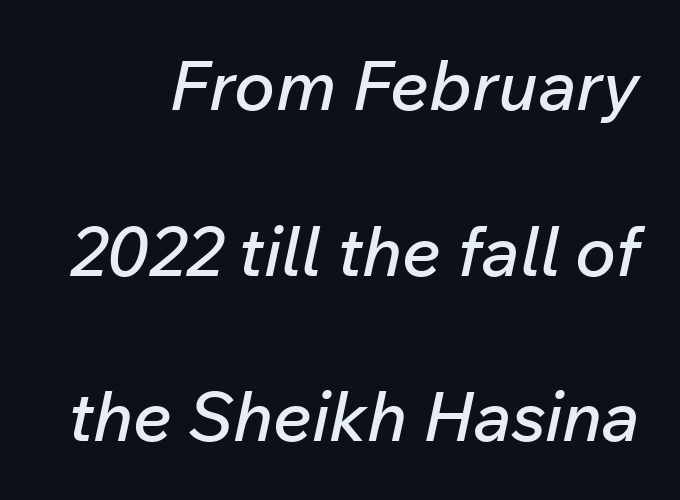
Q: Is the text italic (slanted)? A: Yes, it leans right by about 12 degrees.
Q: Is the text underlined? A: No.
Q: Is the spacing between letters normal or unusually wide? A: Normal.
Q: Is the spacing between lines tight, normal or loose? A: Loose.
Q: Width (condensed, normal, or wide)? A: Normal.
Q: Stroke contrast? A: Low.
Q: x-height? A: Medium.
Q: Monospaced? A: No.
